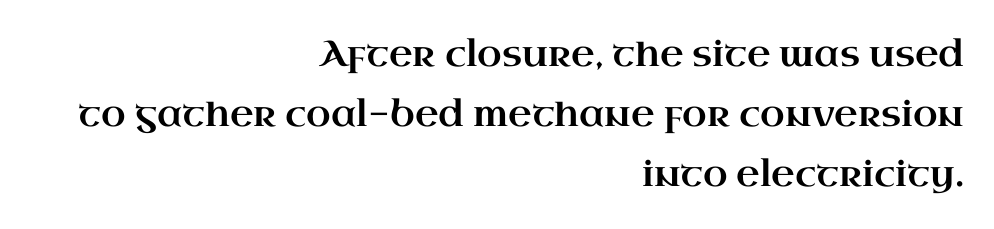
It's the straight-up-and-down kind of type. Is the block centered? No — it sits flush against the right margin. Descender tails drop into unmarked territory. The passage shown is typed in a proportional face where columns would drift. Does the type have serifs? Yes, each stem ends in a small foot. This block has exactly the height ordinary leading produces.
